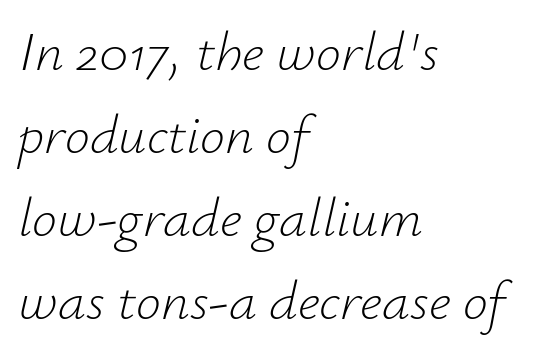
No extra ink here — the face is not bold. The typography opts for an oblique posture over an upright one. Looks like regular typesetting: each glyph gets only the width it needs. Leading: standard.
